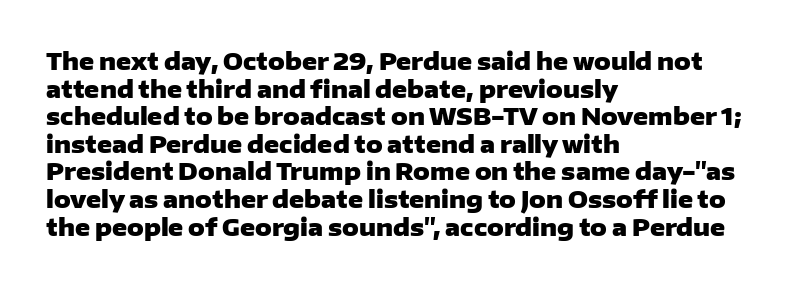
{"italic": "no", "bold": "yes", "underline": "no", "align": "left", "line_spacing_ratio": 1.2, "letter_spacing": "normal", "letter_spacing_em": 0.0, "glyph_px": 23}
